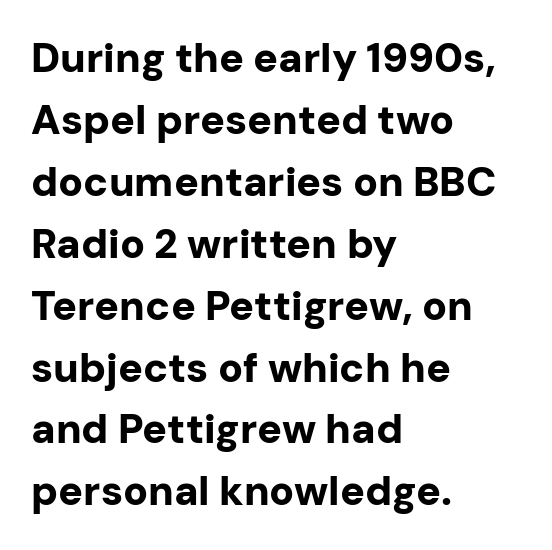
The image shows 41 px bold sans-serif type, upright; set left-aligned, normal line spacing (1.51x), normal letter spacing, not underlined; low stroke contrast and a medium x-height.
